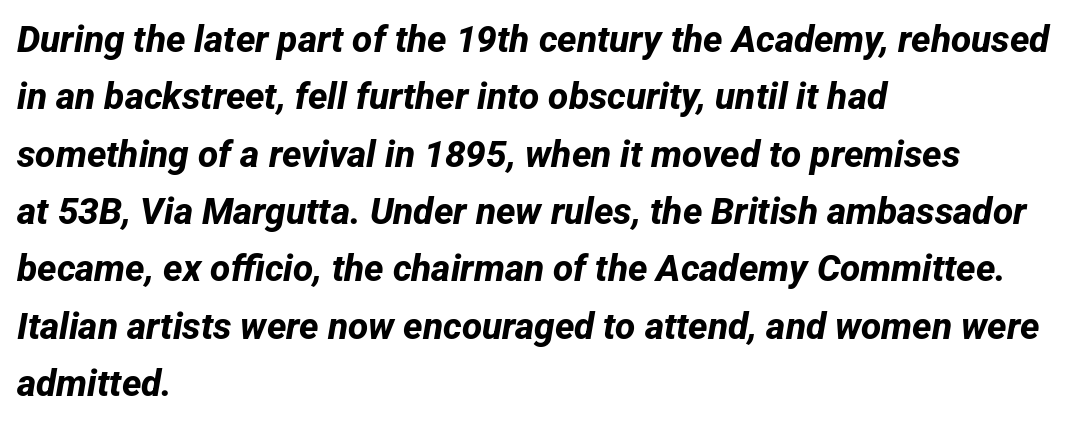
The image shows 37 px bold sans-serif type; set left-aligned, normal line spacing (1.55x), normal letter spacing, not underlined; low stroke contrast and a medium x-height.
